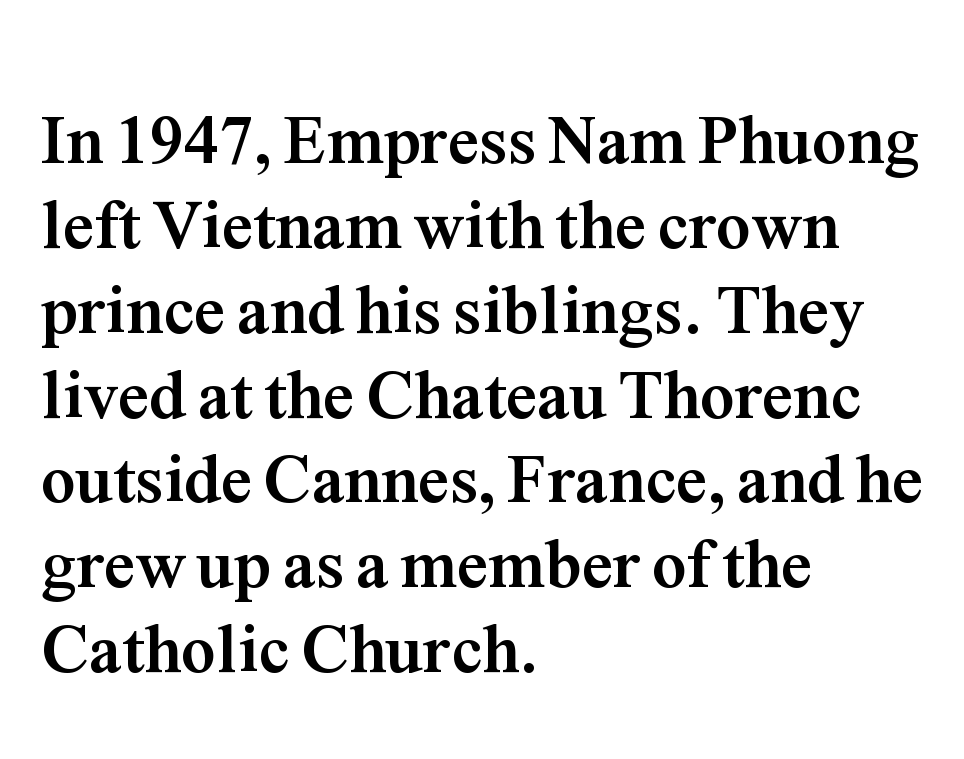
The image shows 69 px semibold serif type, upright; set left-aligned, line spacing 1.23x, normal letter spacing, not underlined; medium stroke contrast and a medium x-height.
